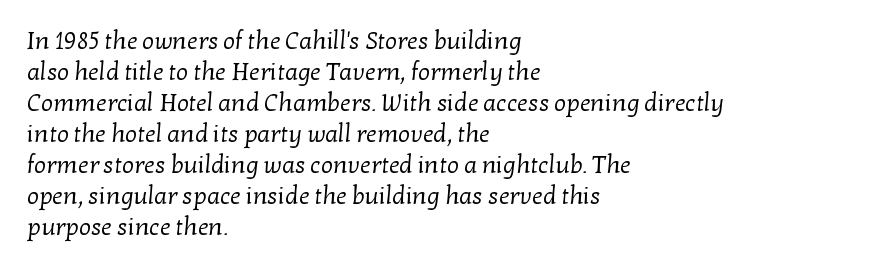
{"bold": "no", "underline": "no", "align": "left", "line_spacing": "normal", "line_spacing_ratio": 1.29, "letter_spacing": "normal", "letter_spacing_em": 0.0, "glyph_px": 24}
